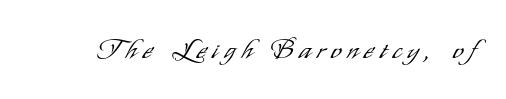
The image shows 27 px text type; set unusually wide letter spacing (+0.23 em), not underlined.
